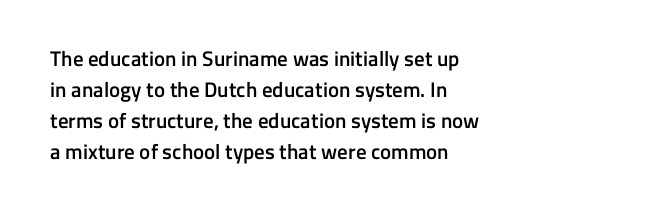
{"italic": "no", "bold": "semi", "underline": "no", "align": "left", "line_spacing": "normal", "line_spacing_ratio": 1.48, "letter_spacing": "normal", "letter_spacing_em": 0.0, "glyph_px": 21}
